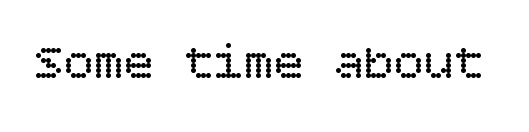
Q: Is the text bold? A: No.
Q: Is the text italic (slanted)? A: No, it is upright.
Q: Is the text underlined? A: No.
Q: Is the spacing between letters normal or unusually wide? A: Normal.
Q: Width (condensed, normal, or wide)? A: Normal.
Q: Stroke contrast? A: Low.
Q: x-height? A: Large.
